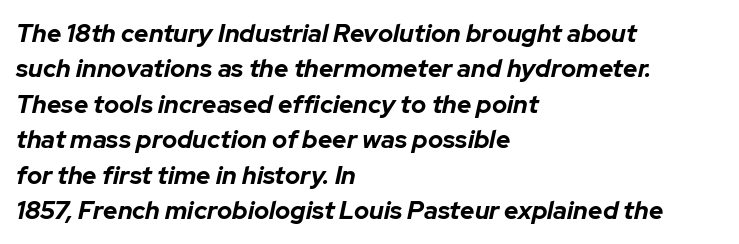
Words float on clear page, feet unadorned. The glyphs have the mass of a bold cut. Nothing unusual about the tracking: characters are spaced as the font intends. The rendering uses a moderate line-height, typical for paragraphs.
